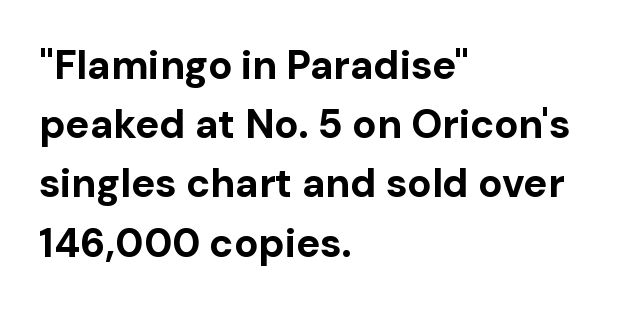
Q: Is the text bold? A: Yes.
Q: Is the text italic (slanted)? A: No, it is upright.
Q: Is the typeface a serif or a sans-serif typeface? A: Sans-serif.
Q: Is the text underlined? A: No.
Q: How is the paragraph aligned? A: Left-aligned.
Q: Is the spacing between letters normal or unusually wide? A: Normal.
Q: Is the spacing between lines tight, normal or loose? A: Normal.
Q: Width (condensed, normal, or wide)? A: Normal.
Q: Stroke contrast? A: Low.
Q: x-height? A: Medium.
Q: Monospaced? A: No.
